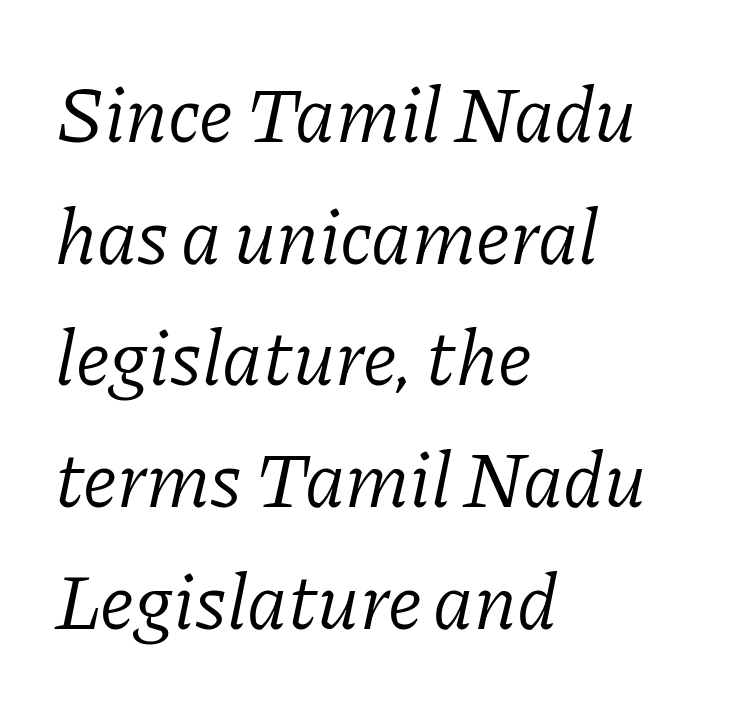
{"serif": "yes", "italic": "yes", "lean": "right", "slant_degrees": 11, "bold": "no", "weight": "light", "width": "normal", "stroke_contrast": "low", "x_height": "medium", "monospaced": "no", "underline": "no", "align": "left", "line_spacing": "normal", "line_spacing_ratio": 1.56, "letter_spacing": "normal", "letter_spacing_em": 0.0, "glyph_px": 78}
